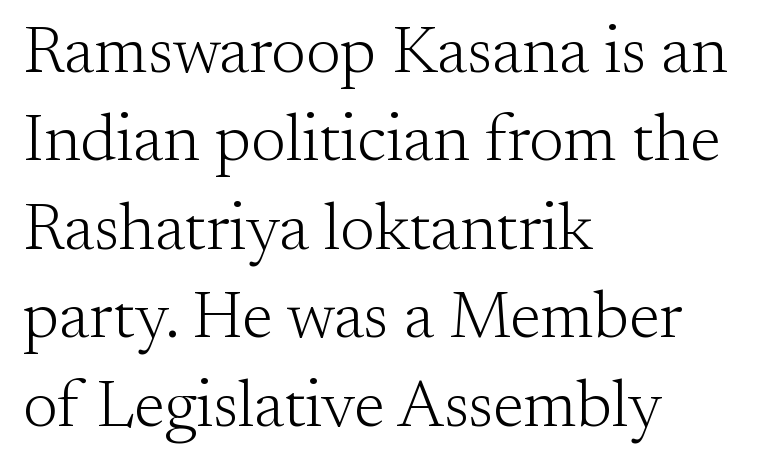
Q: Is the text bold? A: No.
Q: Is the text italic (slanted)? A: No, it is upright.
Q: Is the typeface a serif or a sans-serif typeface? A: Serif.
Q: Is the text underlined? A: No.
Q: How is the paragraph aligned? A: Left-aligned.
Q: Is the spacing between letters normal or unusually wide? A: Normal.
Q: Is the spacing between lines tight, normal or loose? A: Normal.
Q: Width (condensed, normal, or wide)? A: Normal.
Q: Stroke contrast? A: Medium.
Q: x-height? A: Small.
Q: Monospaced? A: No.
